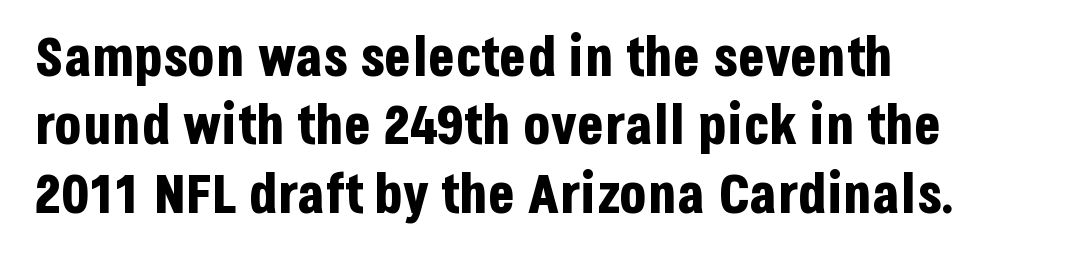
The image shows 56 px bold, condensed sans-serif type, upright; set left-aligned, line spacing 1.22x, normal letter spacing, not underlined; low stroke contrast and a large x-height.
